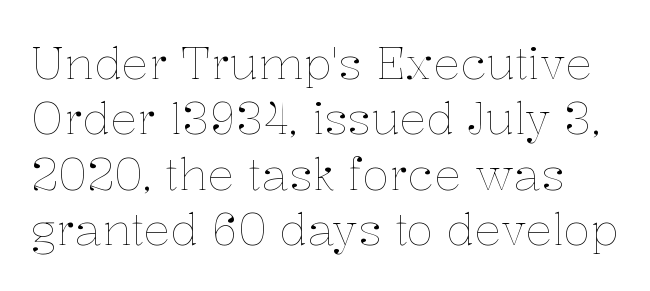
{"italic": "no", "bold": "no", "weight": "thin", "width": "normal", "stroke_contrast": "low", "x_height": "medium", "monospaced": "no", "underline": "no", "line_spacing_ratio": 1.23, "letter_spacing": "normal", "letter_spacing_em": 0.0, "glyph_px": 45}
